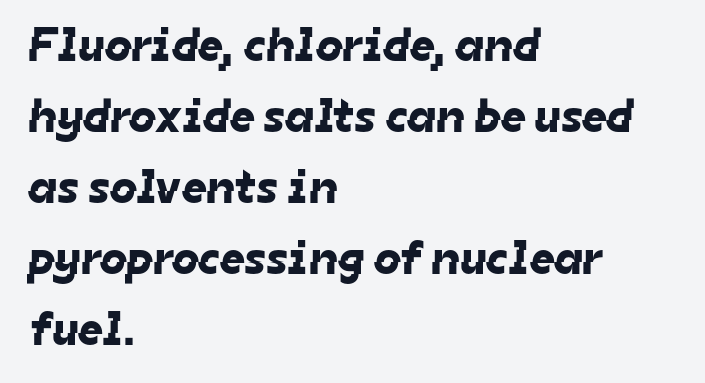
The image shows 48 px sans-serif type; set left-aligned, normal line spacing (1.48x), normal letter spacing, not underlined; low stroke contrast and a medium x-height.
